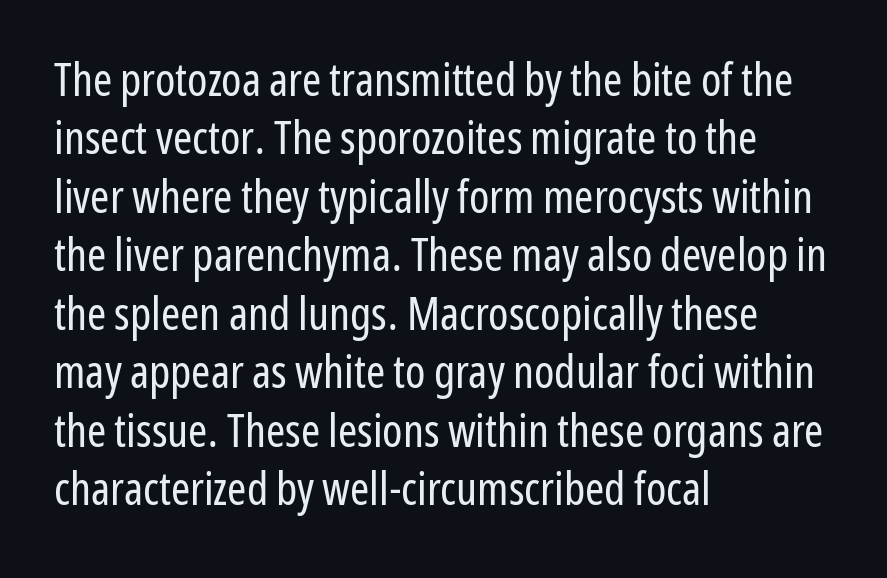
The image shows 46 px regular-weight, condensed sans-serif type, upright; set left-aligned, normal line spacing (1.27x), normal letter spacing, not underlined; low stroke contrast and a medium x-height.
